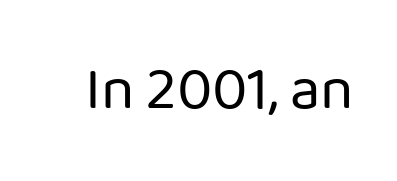
The image shows 61 px regular-weight sans-serif type, upright; set normal letter spacing, not underlined; low stroke contrast and a medium x-height.
